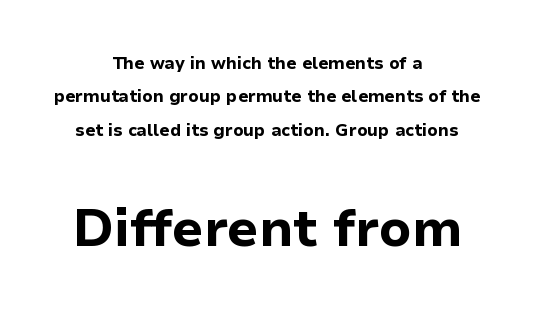
Q: Is the text bold? A: Yes.
Q: Is the text italic (slanted)? A: No, it is upright.
Q: Is the typeface a serif or a sans-serif typeface? A: Sans-serif.
Q: Is the text underlined? A: No.
Q: How is the paragraph aligned? A: Centered.
Q: Is the spacing between letters normal or unusually wide? A: Normal.
Q: Is the spacing between lines tight, normal or loose? A: Loose.
Q: Which block of text is set in a larger size, the first (top) or the second (bottom)? A: The second (bottom) one.
Q: Width (condensed, normal, or wide)? A: Normal.
Q: Stroke contrast? A: Low.
Q: x-height? A: Medium.
Q: Monospaced? A: No.
